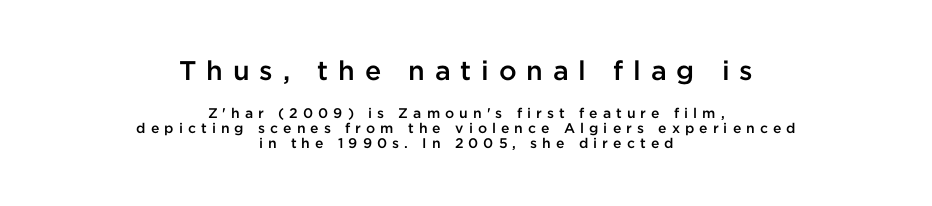
Letters rest on an invisible, unmarked baseline. This sample uses expanded letter spacing, leaving extra air between glyphs. On the weight axis this lands at semibold, roughly 600. Does the lettering tilt? It doesn't — this is upright. Larger block? The one above; the one below is distinctly smaller. If you measured baseline to baseline, you'd find a short distance.
